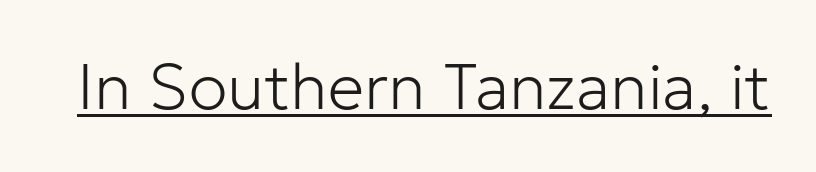
Q: Is the text bold? A: No.
Q: Is the text italic (slanted)? A: No, it is upright.
Q: Is the typeface a serif or a sans-serif typeface? A: Sans-serif.
Q: Is the text underlined? A: Yes.
Q: Is the spacing between letters normal or unusually wide? A: Normal.
Q: Width (condensed, normal, or wide)? A: Normal.
Q: Stroke contrast? A: Low.
Q: x-height? A: Medium.
Q: Monospaced? A: No.
